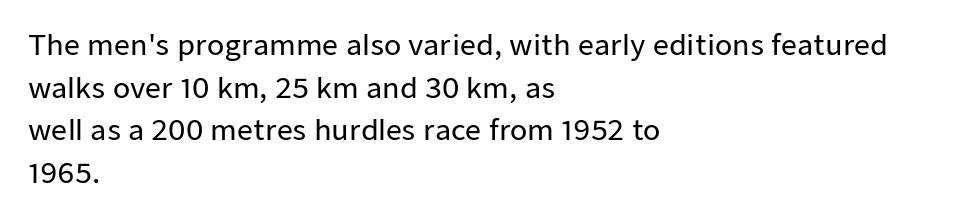
The image shows 28 px sans-serif type, upright; set left-aligned, normal line spacing (1.52x), normal letter spacing, not underlined; low stroke contrast and a medium x-height.
